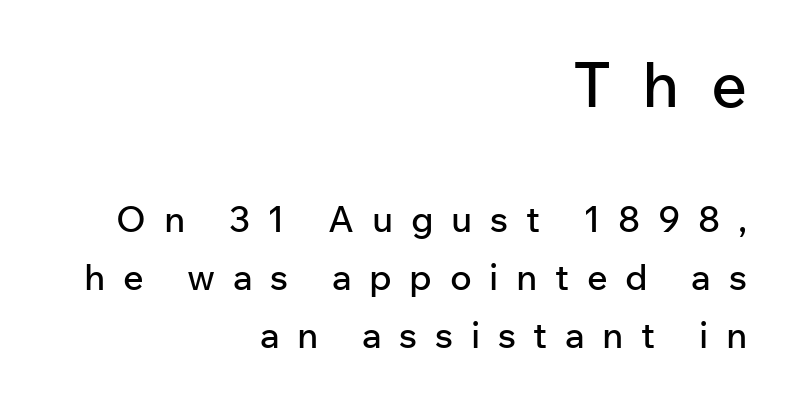
{"serif": "no", "italic": "no", "width": "normal", "stroke_contrast": "low", "x_height": "medium", "monospaced": "no", "underline": "no", "align": "right", "line_spacing": "normal", "line_spacing_ratio": 1.61, "letter_spacing": "wide", "letter_spacing_em": 0.49, "larger_block": "first", "size_ratio": 1.75, "glyph_px": 63}
